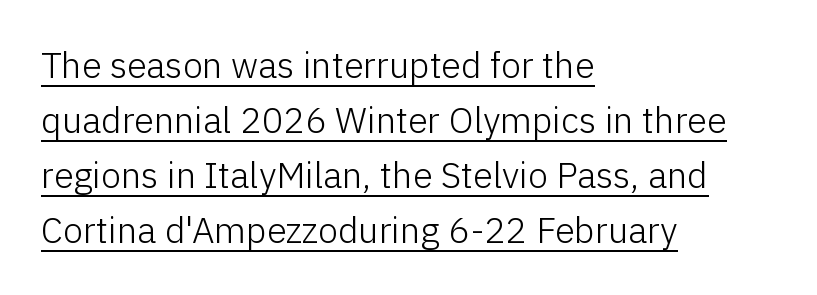
Descenders here cross a horizontal rule under the line. Think of a printed novel: that variable character pitch is what you see here. Does the copy run flush right? No — it runs flush left. Rendered with straight, roman letterforms.
